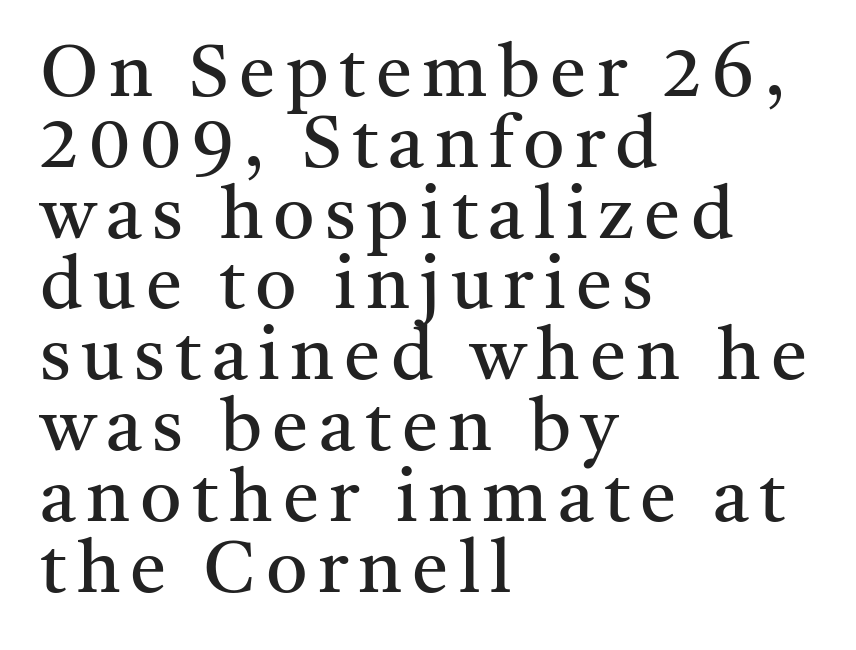
The image shows 73 px regular-weight serif type, upright; set left-aligned, tight line spacing (0.97x), not underlined; medium stroke contrast and a medium x-height.
